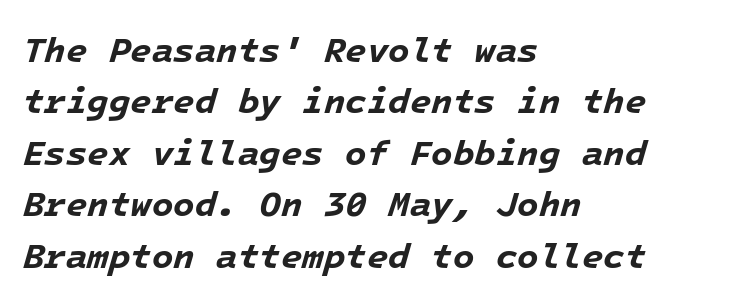
The image shows 35 px bold type, italic (leaning right), monospaced; set left-aligned, normal line spacing (1.47x), normal letter spacing, not underlined; low stroke contrast and a medium x-height.
